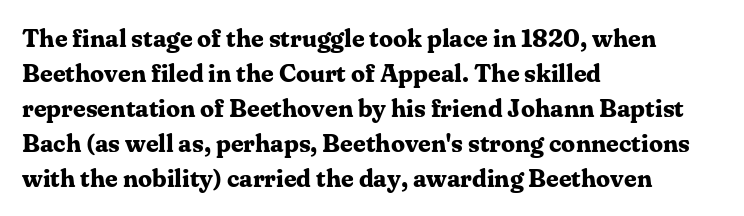
Q: Is the text bold? A: Yes.
Q: Is the text italic (slanted)? A: No, it is upright.
Q: Is the text underlined? A: No.
Q: How is the paragraph aligned? A: Left-aligned.
Q: Is the spacing between letters normal or unusually wide? A: Normal.
Q: Is the spacing between lines tight, normal or loose? A: Normal.
